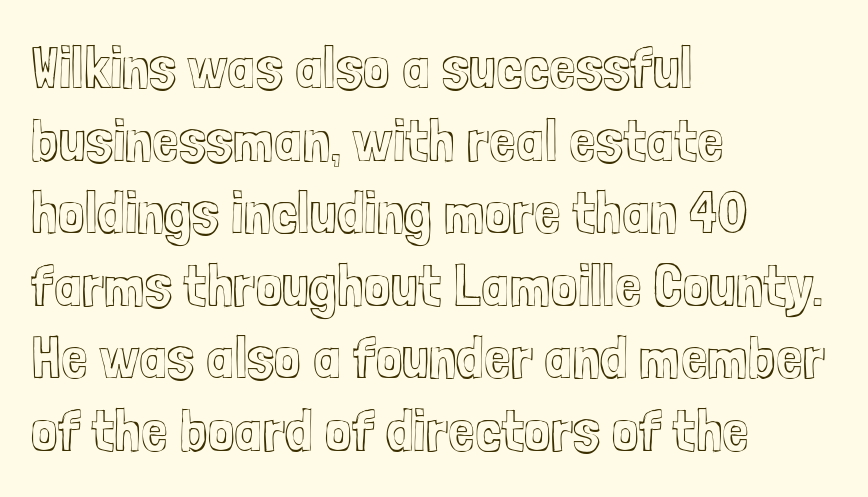
Spacing verdict: proportional, widths tailored to each character. Is there any slant? The stems are plumb. Between one letter and the next there's only the usual sliver of space. Descenders are the only things crossing below the line. The passage is arranged the way most books set body copy — flush left.
